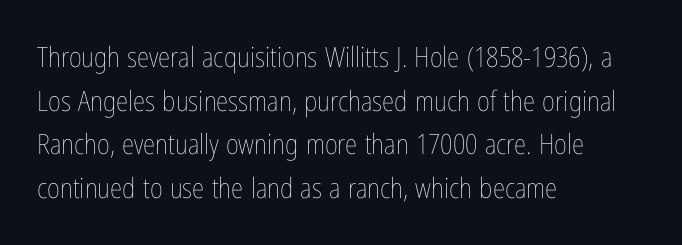
Q: Is the text bold? A: No.
Q: Is the text italic (slanted)? A: No, it is upright.
Q: Is the text underlined? A: No.
Q: How is the paragraph aligned? A: Left-aligned.
Q: Is the spacing between letters normal or unusually wide? A: Normal.
Q: Is the spacing between lines tight, normal or loose? A: Normal.
Q: Width (condensed, normal, or wide)? A: Condensed.
Q: Stroke contrast? A: Low.
Q: x-height? A: Medium.
Q: Monospaced? A: No.
